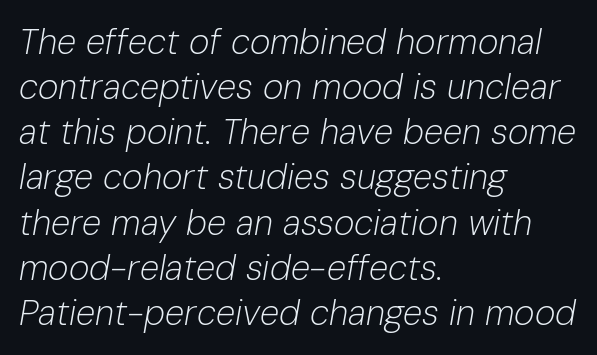
The image shows 35 px light type, italic (leaning right); set left-aligned, normal line spacing (1.29x), normal letter spacing, not underlined; low stroke contrast and a medium x-height.
